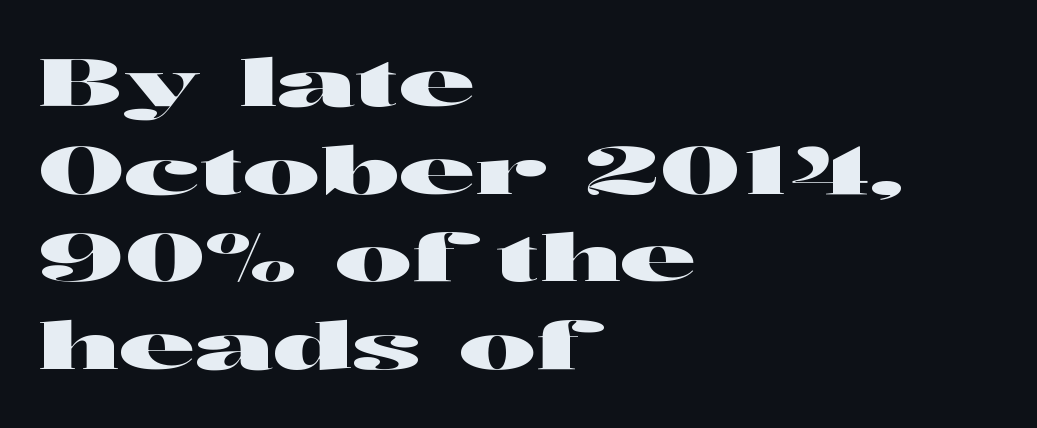
The font family rendered here belongs to the sans-serif group. This sample uses plain, unmodified letter spacing. A bare baseline throughout the passage. The letters advance in unequal steps, a hallmark of proportional type. Do the letters lean? They stand straight. The line-height multiplier appears to be the usual default.
